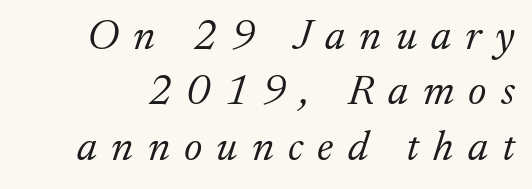
Q: Is the text bold? A: No.
Q: Is the text italic (slanted)? A: Yes, it leans right by about 17 degrees.
Q: Is the typeface a serif or a sans-serif typeface? A: Serif.
Q: Is the text underlined? A: No.
Q: Is the spacing between letters normal or unusually wide? A: Unusually wide.
Q: Is the spacing between lines tight, normal or loose? A: Normal.
Q: Width (condensed, normal, or wide)? A: Normal.
Q: Stroke contrast? A: Low.
Q: x-height? A: Medium.
Q: Monospaced? A: No.
